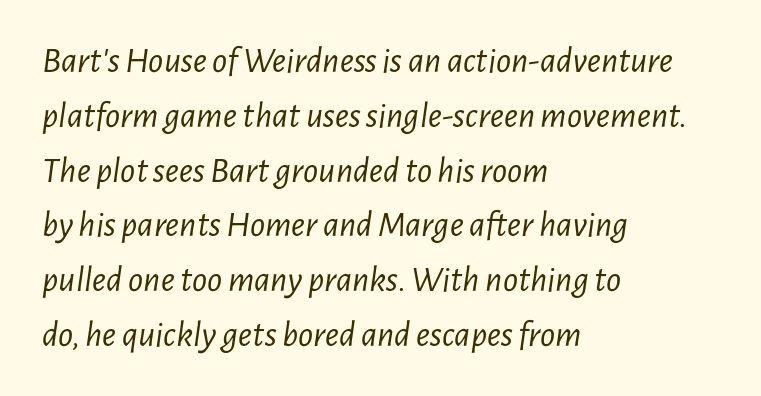
The image shows 37 px light, condensed type, italic (leaning right); set left-aligned, normal line spacing (1.48x), normal letter spacing, not underlined; low stroke contrast and a medium x-height.
